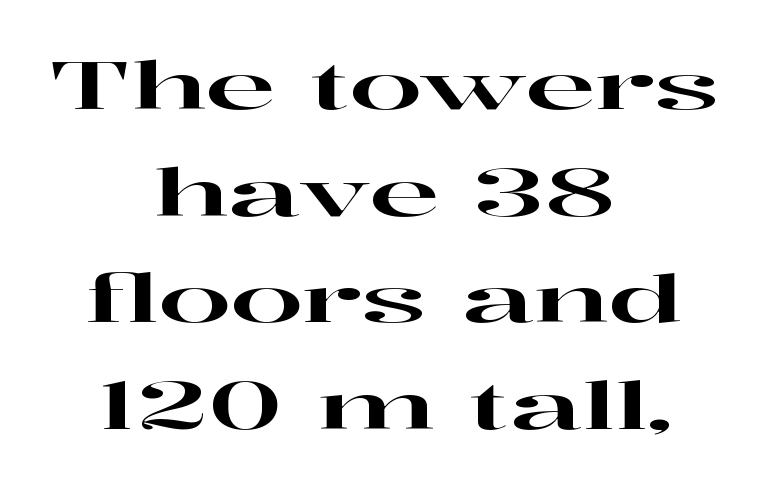
The designer left line spacing at the default. Posture: upright roman. Casual observation: everything's sitting right in the middle. The line texture is even and compact thanks to regular tracking. Each row of text sits above clean, open space.
